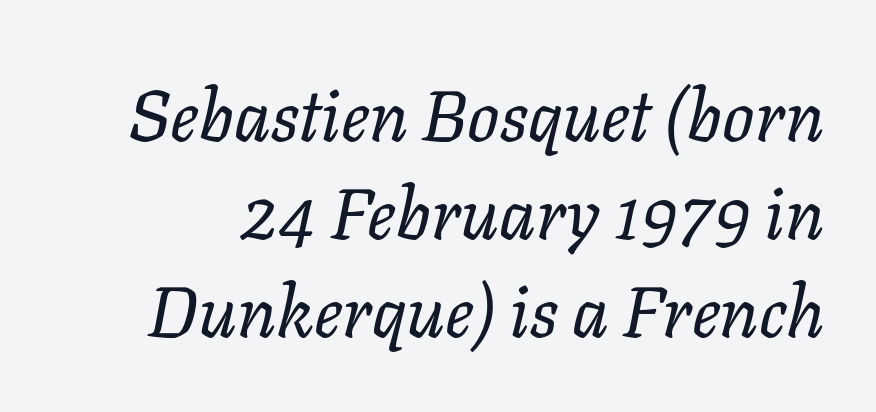
{"italic": "yes", "lean": "right", "slant_degrees": 11, "bold": "no", "weight": "regular", "width": "normal", "stroke_contrast": "low", "x_height": "medium", "monospaced": "no", "underline": "no", "line_spacing": "normal", "line_spacing_ratio": 1.38, "letter_spacing": "normal", "letter_spacing_em": 0.0, "glyph_px": 71}
